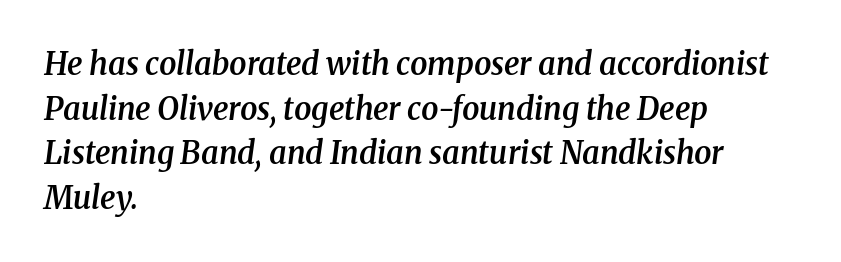
Q: Is the text bold? A: Semi-bold.
Q: Is the text italic (slanted)? A: Yes, it leans right by about 8 degrees.
Q: Is the typeface a serif or a sans-serif typeface? A: Serif.
Q: Is the text underlined? A: No.
Q: How is the paragraph aligned? A: Left-aligned.
Q: Is the spacing between letters normal or unusually wide? A: Normal.
Q: Is the spacing between lines tight, normal or loose? A: Normal.
Q: Width (condensed, normal, or wide)? A: Normal.
Q: Stroke contrast? A: Medium.
Q: x-height? A: Medium.
Q: Monospaced? A: No.
